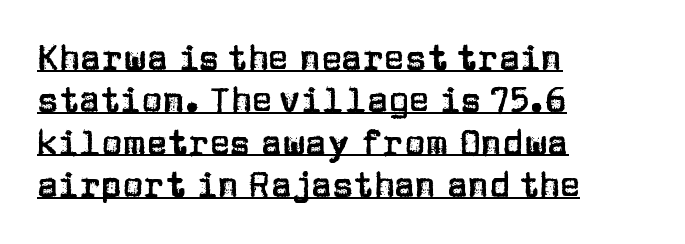
{"serif": "no", "italic": "no", "width": "normal", "stroke_contrast": "low", "x_height": "large", "monospaced": "no", "underline": "yes", "align": "left", "line_spacing_ratio": 1.21, "letter_spacing": "normal", "letter_spacing_em": 0.0, "glyph_px": 35}
